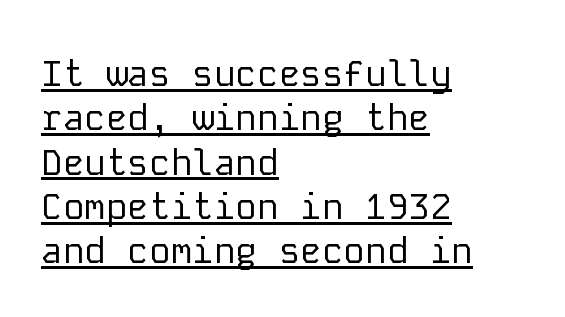
The passage shown is typeset with a sans-serif family. Unlike italic type, these characters show no tilt at all. The ragged edge is on the right, which tells us the setting is flush left. Note the uniform advance width — an 'i' takes as much space as an 'm'.
